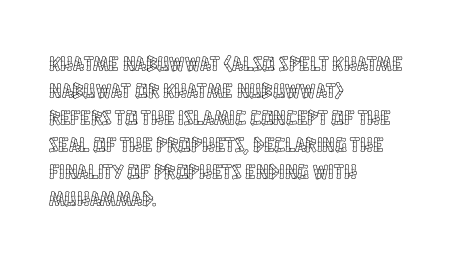
The letters stand straight up with perfectly vertical stems. Tracking here is standard; glyphs follow each other at the usual distance. Whoever set this chose a conventional vertical rhythm. The paragraph has a hard left edge and a soft right edge. Has an underline been added? It has not.
